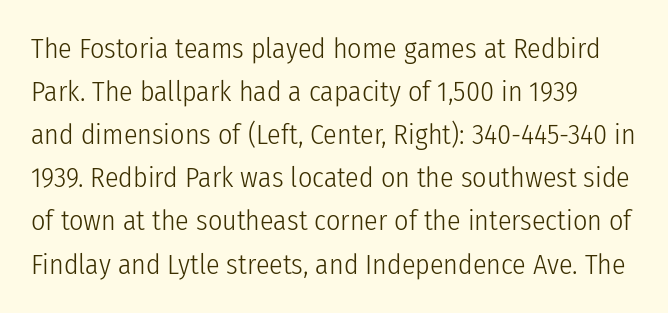
Q: Is the text bold? A: No.
Q: Is the text italic (slanted)? A: No, it is upright.
Q: Is the typeface a serif or a sans-serif typeface? A: Sans-serif.
Q: Is the text underlined? A: No.
Q: Is the spacing between letters normal or unusually wide? A: Normal.
Q: Is the spacing between lines tight, normal or loose? A: Normal.
Q: Width (condensed, normal, or wide)? A: Condensed.
Q: Stroke contrast? A: Low.
Q: x-height? A: Medium.
Q: Monospaced? A: No.
